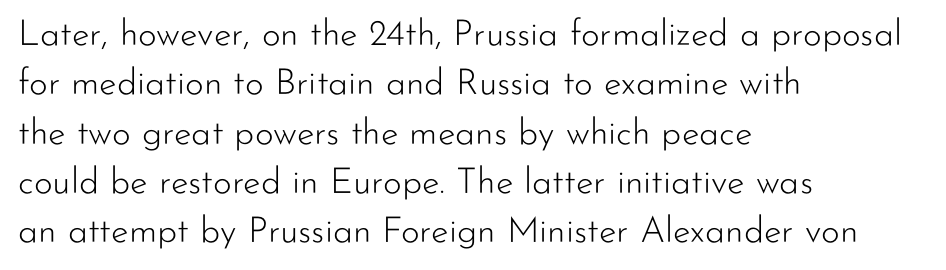
{"serif": "no", "italic": "no", "bold": "no", "weight": "light", "width": "normal", "stroke_contrast": "low", "x_height": "small", "monospaced": "no", "underline": "no", "align": "left", "line_spacing": "normal", "line_spacing_ratio": 1.37, "letter_spacing": "normal", "letter_spacing_em": 0.0, "glyph_px": 36}
